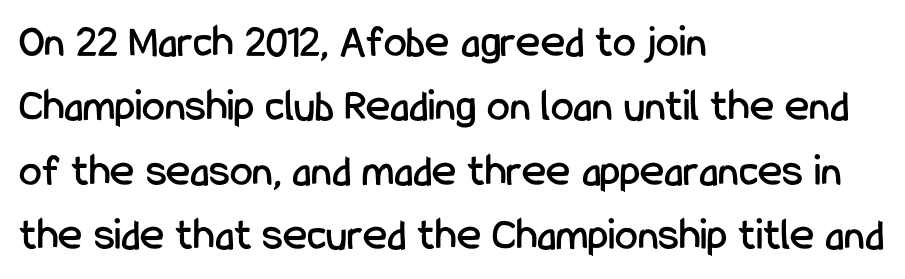
Q: Is the text italic (slanted)? A: No, it is upright.
Q: Is the typeface a serif or a sans-serif typeface? A: Sans-serif.
Q: Is the text underlined? A: No.
Q: How is the paragraph aligned? A: Left-aligned.
Q: Is the spacing between letters normal or unusually wide? A: Normal.
Q: Is the spacing between lines tight, normal or loose? A: Normal.
Q: Width (condensed, normal, or wide)? A: Condensed.
Q: Stroke contrast? A: Low.
Q: x-height? A: Medium.
Q: Monospaced? A: No.
